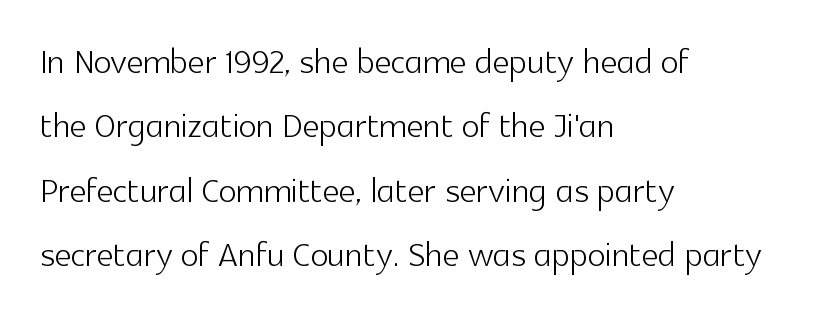
In terms of letterspacing, this is plain default setting. The lettering stays uniformly vertical, giving the passage a roman look. Each row of text sits above clean, open space. Honestly, the row spacing looks completely unremarkable. Unlike a traditional serif, this face leaves its strokes unadorned. The face used here is proportionally spaced, like ordinary book or web type.
